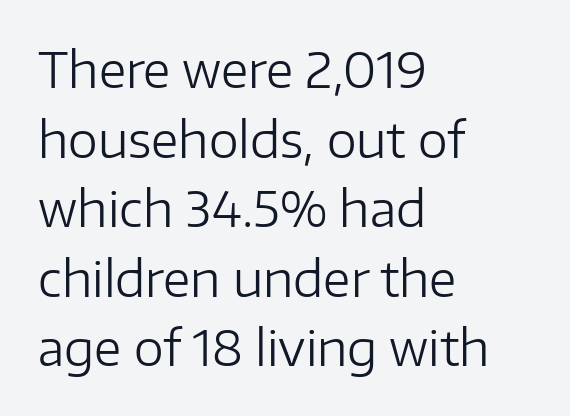
The image shows 48 px regular-weight sans-serif type, upright; set left-aligned, normal line spacing (1.45x), normal letter spacing, not underlined; low stroke contrast and a medium x-height.
